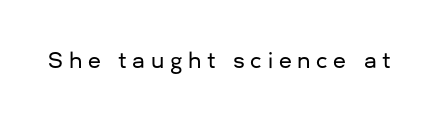
Q: Is the text italic (slanted)? A: No, it is upright.
Q: Is the text underlined? A: No.
Q: Is the spacing between letters normal or unusually wide? A: Unusually wide.
